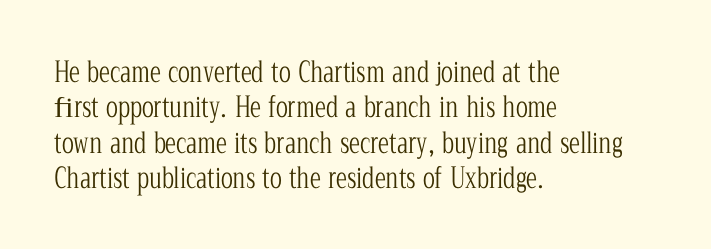
The image shows 28 px light, condensed serif type, upright; set left-aligned, normal line spacing (1.26x), normal letter spacing, not underlined; low stroke contrast and a medium x-height.
